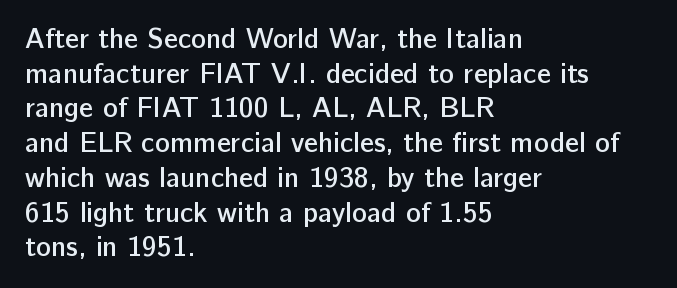
The specimen omits any rule beneath the text block's lines. The letters advance in unequal steps, a hallmark of proportional type. When letters stand straight like this, we call the style roman or upright. Heft: intermediate — a semibold.
